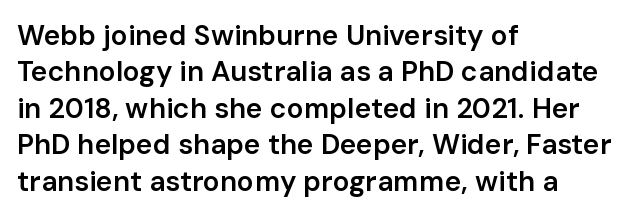
Q: Is the text bold? A: Semi-bold.
Q: Is the text italic (slanted)? A: No, it is upright.
Q: Is the typeface a serif or a sans-serif typeface? A: Sans-serif.
Q: Is the text underlined? A: No.
Q: How is the paragraph aligned? A: Left-aligned.
Q: Is the spacing between letters normal or unusually wide? A: Normal.
Q: Is the spacing between lines tight, normal or loose? A: Normal.
Q: Width (condensed, normal, or wide)? A: Normal.
Q: Stroke contrast? A: Low.
Q: x-height? A: Medium.
Q: Monospaced? A: No.
